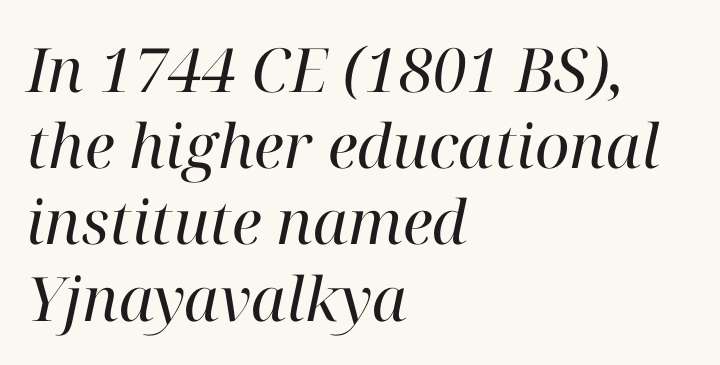
Q: Is the text bold? A: No.
Q: Is the text italic (slanted)? A: Yes, it leans right by about 12 degrees.
Q: Is the typeface a serif or a sans-serif typeface? A: Serif.
Q: Is the text underlined? A: No.
Q: How is the paragraph aligned? A: Left-aligned.
Q: Is the spacing between letters normal or unusually wide? A: Normal.
Q: Is the spacing between lines tight, normal or loose? A: Normal.
Q: Width (condensed, normal, or wide)? A: Normal.
Q: Stroke contrast? A: High.
Q: x-height? A: Medium.
Q: Monospaced? A: No.
